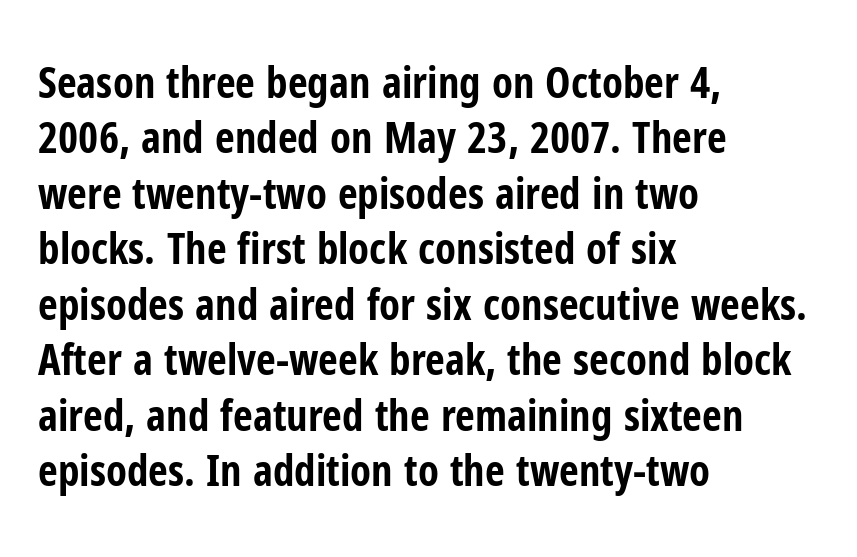
Spacing verdict: proportional, widths tailored to each character. Letterform terminals end flat and unadorned throughout the passage. A classic flush-left, rag-right setting is used for this passage. Each word holds together tightly as a unit, with standard inter-letter gaps.
